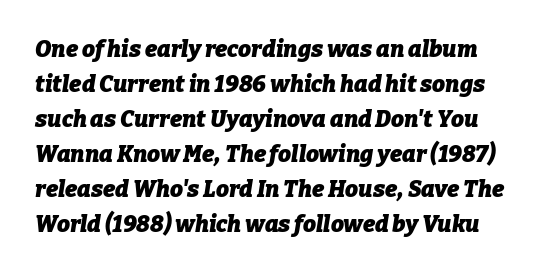
Q: Is the text bold? A: Yes.
Q: Is the text italic (slanted)? A: Yes, it leans right by about 9 degrees.
Q: Is the text underlined? A: No.
Q: Is the spacing between letters normal or unusually wide? A: Normal.
Q: Is the spacing between lines tight, normal or loose? A: Normal.
